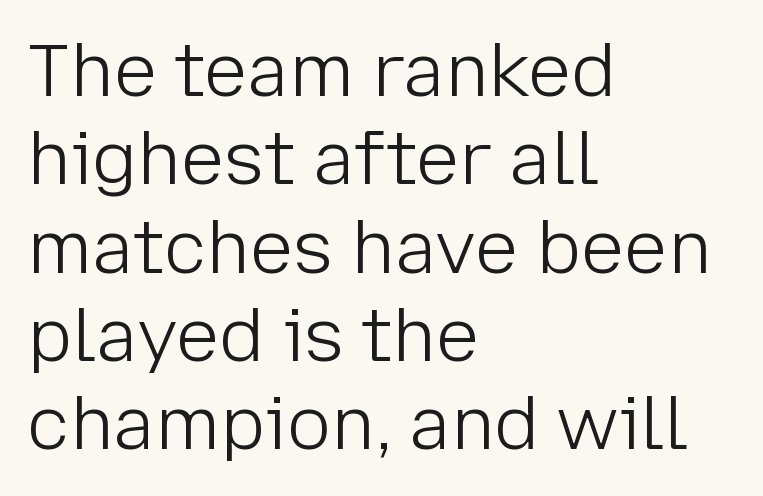
A typesetter would mark this as roman, not italic. These lines are rendered in a variable-pitch font. Rule under the text: the space is simply empty. Tracking here is standard; glyphs follow each other at the usual distance. Typographically, this falls in the sans-serif category.
